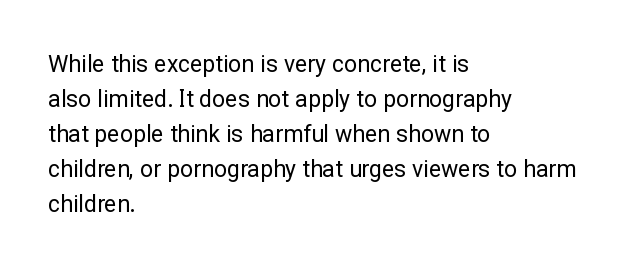
Q: Is the text bold? A: No.
Q: Is the text italic (slanted)? A: No, it is upright.
Q: Is the text underlined? A: No.
Q: How is the paragraph aligned? A: Left-aligned.
Q: Is the spacing between letters normal or unusually wide? A: Normal.
Q: Is the spacing between lines tight, normal or loose? A: Normal.
